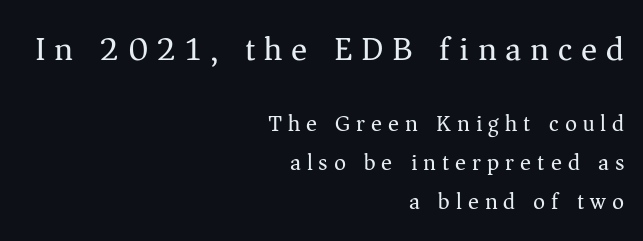
Q: Is the text bold? A: No.
Q: Is the text italic (slanted)? A: No, it is upright.
Q: Is the typeface a serif or a sans-serif typeface? A: Serif.
Q: Is the text underlined? A: No.
Q: How is the paragraph aligned? A: Right-aligned.
Q: Is the spacing between letters normal or unusually wide? A: Unusually wide.
Q: Is the spacing between lines tight, normal or loose? A: Normal.
Q: Which block of text is set in a larger size, the first (top) or the second (bottom)? A: The first (top) one.
Q: Width (condensed, normal, or wide)? A: Normal.
Q: Stroke contrast? A: Medium.
Q: x-height? A: Medium.
Q: Monospaced? A: No.
